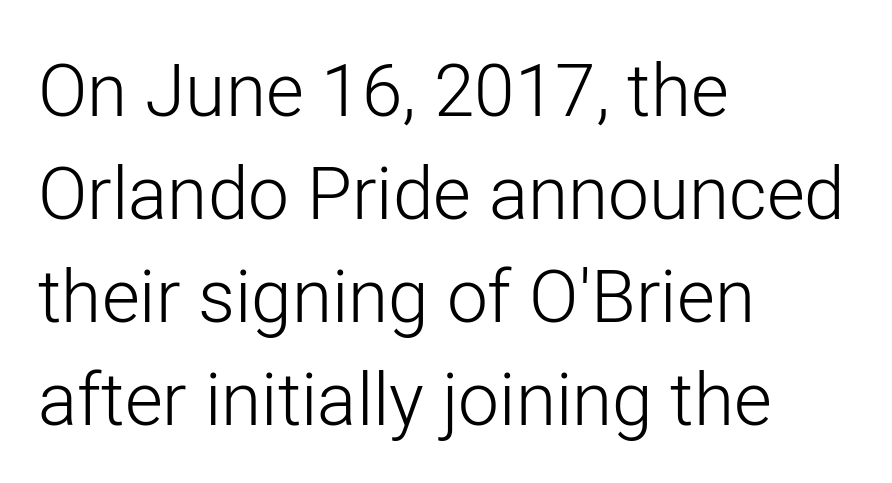
Q: Is the text bold? A: No.
Q: Is the text italic (slanted)? A: No, it is upright.
Q: Is the typeface a serif or a sans-serif typeface? A: Sans-serif.
Q: Is the text underlined? A: No.
Q: How is the paragraph aligned? A: Left-aligned.
Q: Is the spacing between letters normal or unusually wide? A: Normal.
Q: Is the spacing between lines tight, normal or loose? A: Normal.
Q: Width (condensed, normal, or wide)? A: Normal.
Q: Stroke contrast? A: Low.
Q: x-height? A: Medium.
Q: Monospaced? A: No.
